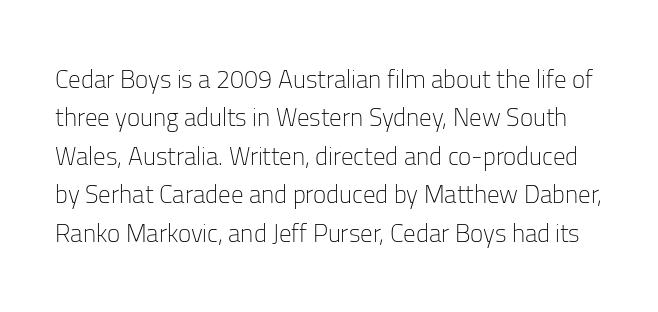
Lines of text with bare space underneath. Is the stroke heavy? The answer is a plain regular-or-lighter. Italic? Not at all — the glyphs are vertical. Whoever set this chose a conventional vertical rhythm. Is the letter spacing exaggerated? No — it looks like the ordinary default.
